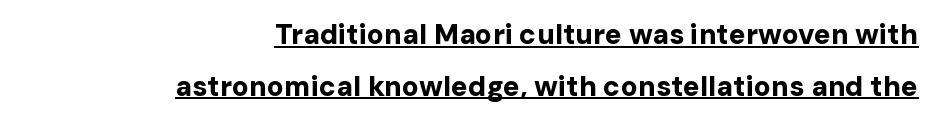
Q: Is the text bold? A: Yes.
Q: Is the text italic (slanted)? A: No, it is upright.
Q: Is the typeface a serif or a sans-serif typeface? A: Sans-serif.
Q: Is the text underlined? A: Yes.
Q: How is the paragraph aligned? A: Right-aligned.
Q: Is the spacing between letters normal or unusually wide? A: Normal.
Q: Width (condensed, normal, or wide)? A: Normal.
Q: Stroke contrast? A: Low.
Q: x-height? A: Medium.
Q: Monospaced? A: No.
